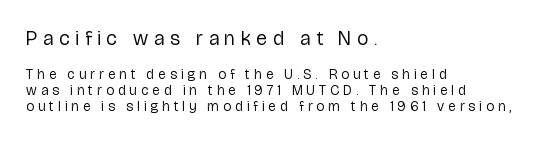
{"italic": "no", "bold": "no", "underline": "no", "align": "left", "line_spacing": "tight", "line_spacing_ratio": 1.14, "letter_spacing": "wide", "letter_spacing_em": 0.3, "larger_block": "first", "size_ratio": 1.43, "glyph_px": 20}
